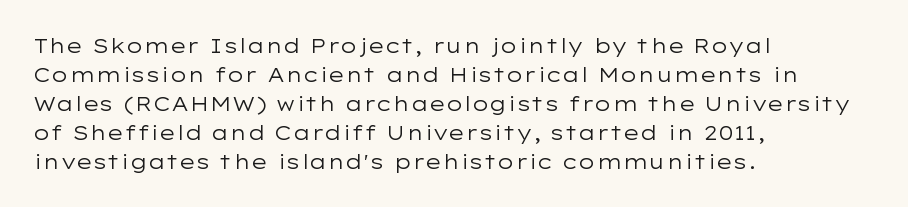
{"italic": "no", "bold": "no", "underline": "no", "align": "left", "line_spacing": "normal", "line_spacing_ratio": 1.45, "letter_spacing": "normal", "letter_spacing_em": 0.0, "glyph_px": 20}
